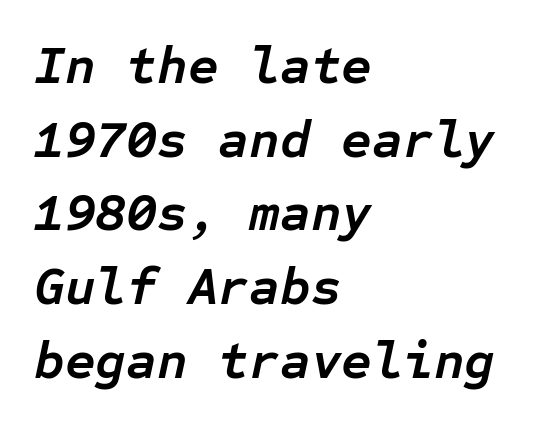
Q: Is the text bold? A: Yes.
Q: Is the text italic (slanted)? A: Yes, it leans right by about 12 degrees.
Q: Is the text underlined? A: No.
Q: How is the paragraph aligned? A: Left-aligned.
Q: Is the spacing between letters normal or unusually wide? A: Normal.
Q: Is the spacing between lines tight, normal or loose? A: Normal.
Q: Width (condensed, normal, or wide)? A: Normal.
Q: Stroke contrast? A: Low.
Q: x-height? A: Medium.
Q: Monospaced? A: Yes.
